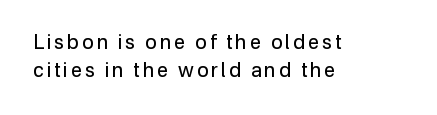
Q: Is the text bold? A: No.
Q: Is the text italic (slanted)? A: No, it is upright.
Q: Is the text underlined? A: No.
Q: How is the paragraph aligned? A: Left-aligned.
Q: Is the spacing between lines tight, normal or loose? A: Normal.
